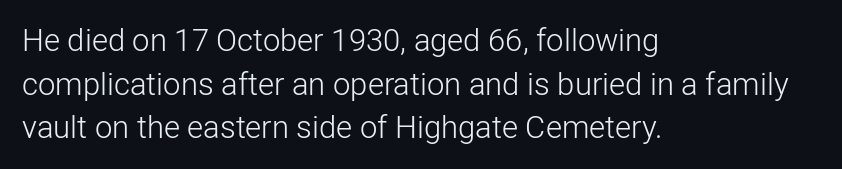
Q: Is the text bold? A: No.
Q: Is the text italic (slanted)? A: No, it is upright.
Q: Is the typeface a serif or a sans-serif typeface? A: Sans-serif.
Q: Is the text underlined? A: No.
Q: How is the paragraph aligned? A: Left-aligned.
Q: Is the spacing between letters normal or unusually wide? A: Normal.
Q: Is the spacing between lines tight, normal or loose? A: Normal.
Q: Width (condensed, normal, or wide)? A: Normal.
Q: Stroke contrast? A: Low.
Q: x-height? A: Medium.
Q: Monospaced? A: No.
